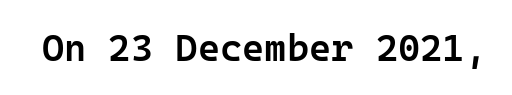
Q: Is the text bold? A: Semi-bold.
Q: Is the text italic (slanted)? A: No, it is upright.
Q: Is the typeface a serif or a sans-serif typeface? A: Sans-serif.
Q: Is the text underlined? A: No.
Q: Is the spacing between letters normal or unusually wide? A: Normal.
Q: Width (condensed, normal, or wide)? A: Normal.
Q: Stroke contrast? A: Low.
Q: x-height? A: Medium.
Q: Monospaced? A: Yes.
